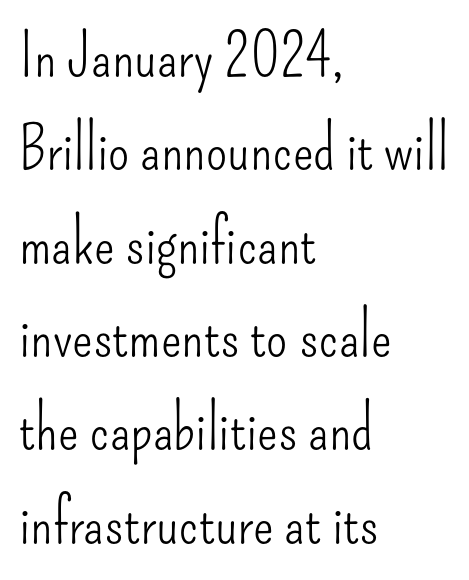
The image shows 61 px light, condensed sans-serif type, upright; set left-aligned, normal line spacing (1.53x), normal letter spacing, not underlined; low stroke contrast and a small x-height.
